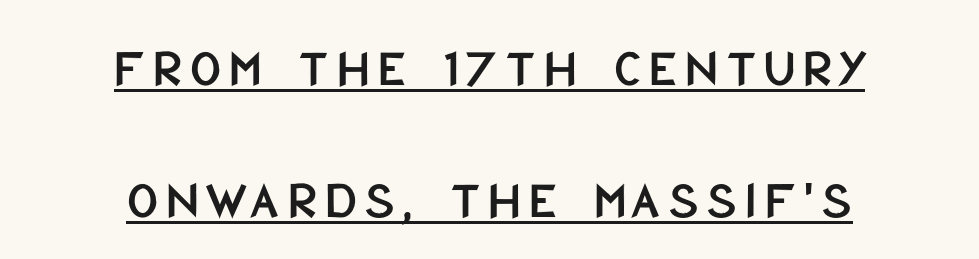
{"serif": "no", "italic": "no", "width": "condensed", "stroke_contrast": "low", "x_height": "large", "monospaced": "no", "underline": "yes", "align": "center", "line_spacing": "loose", "line_spacing_ratio": 2.44, "glyph_px": 54}
